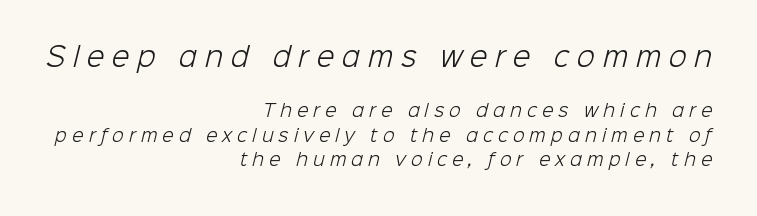
The image shows 26 px text type; set right-aligned, normal line spacing (1.44x), unusually wide letter spacing (+0.3 em), not underlined; the first (top) block is 1.53x larger.
